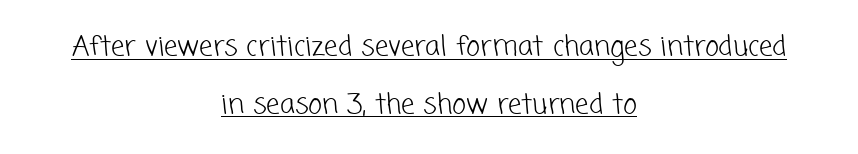
The image shows 27 px text type; set centered, loose line spacing (2.13x), normal letter spacing, underlined.
